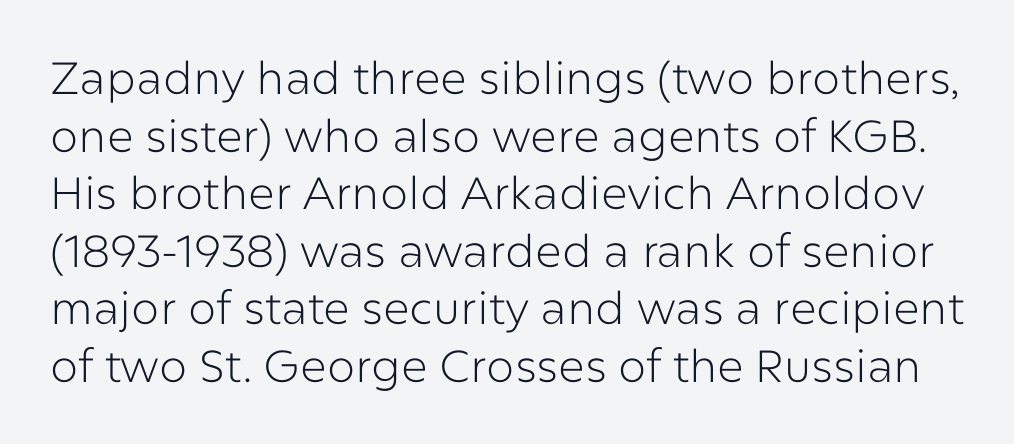
The image shows 45 px light sans-serif type, upright; set normal line spacing (1.28x), normal letter spacing, not underlined; low stroke contrast and a medium x-height.
